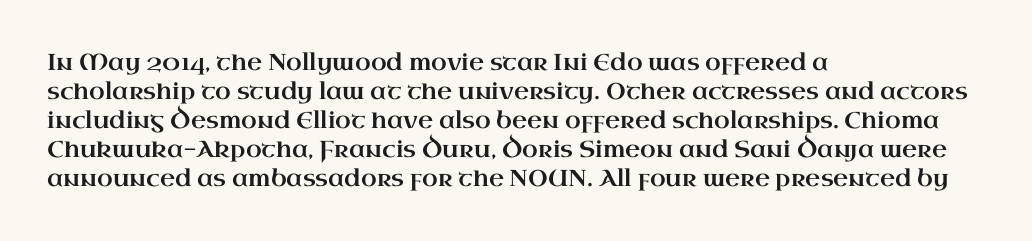
Posture: straight, roman, zero tilt. The passage shown is not underscored anywhere. The rendering anchors every line to the left-hand side. The gaps between neighbouring characters are ordinary and unremarkable.
